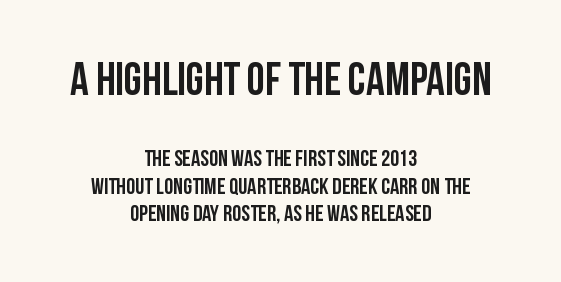
Q: Is the text italic (slanted)? A: No, it is upright.
Q: Is the typeface a serif or a sans-serif typeface? A: Sans-serif.
Q: Is the text underlined? A: No.
Q: How is the paragraph aligned? A: Centered.
Q: Is the spacing between letters normal or unusually wide? A: Normal.
Q: Which block of text is set in a larger size, the first (top) or the second (bottom)? A: The first (top) one.
Q: Width (condensed, normal, or wide)? A: Condensed.
Q: Stroke contrast? A: Low.
Q: x-height? A: Large.
Q: Monospaced? A: No.
